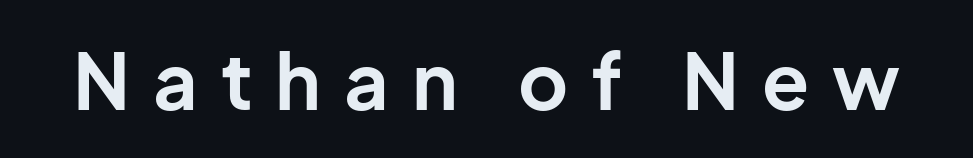
The rendering inserts visible extra space after every character. A typesetter would mark this as roman, not italic. Unmarked baselines from the first word to the last. The font family rendered here belongs to the sans-serif group. The passage shown is typed in a proportional face where columns would drift. As a designer I'd log this as weight 700, bold.
